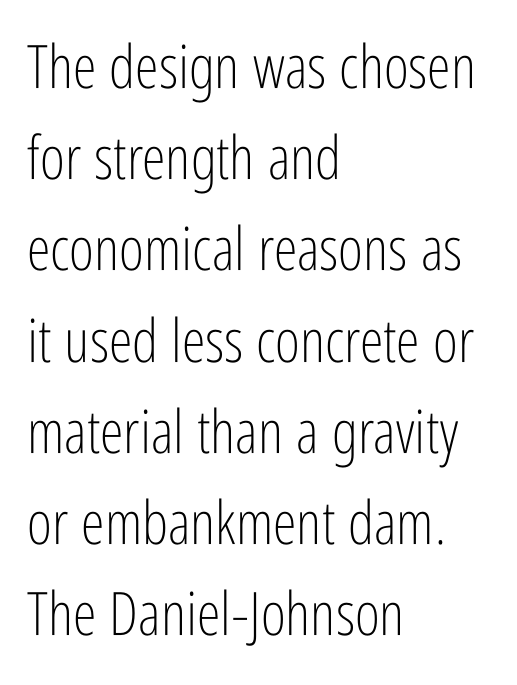
No extra ink here — the face is not bold. A typesetter would call this leading conventional body-copy spacing. Typographically, this falls in the sans-serif category. Only glyphs here, with clear space below each row. The rendering uses natural spacing where letterforms have individual widths.
